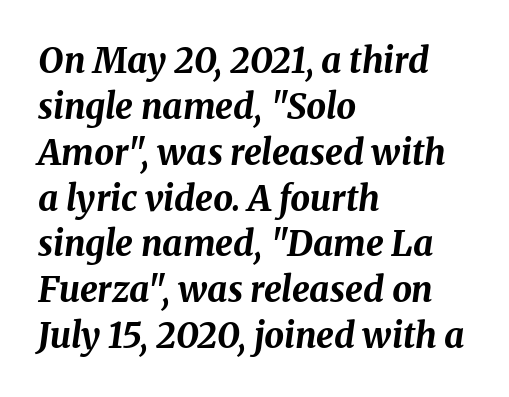
The image shows 35 px bold type, italic (leaning right); set left-aligned, normal line spacing (1.31x), normal letter spacing, not underlined; medium stroke contrast and a medium x-height.
